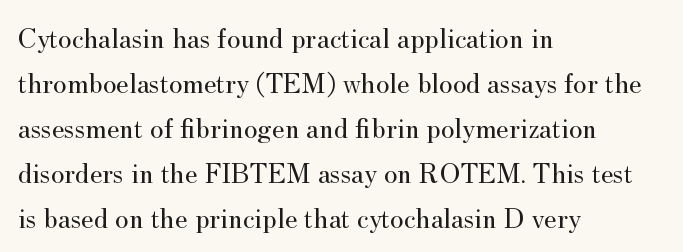
The image shows 29 px regular-weight serif type, upright; set left-aligned, normal line spacing (1.55x), normal letter spacing, not underlined; medium stroke contrast and a small x-height.
